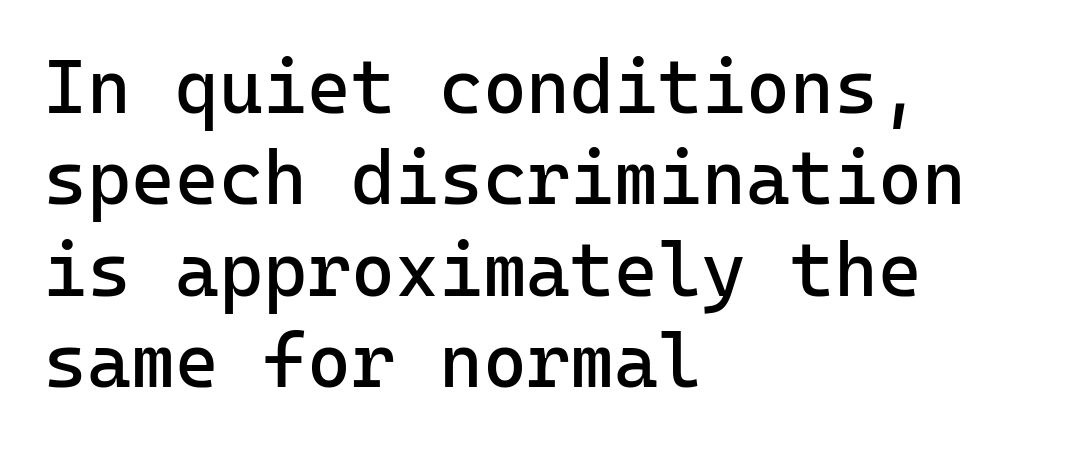
Q: Is the text bold? A: No.
Q: Is the text italic (slanted)? A: No, it is upright.
Q: Is the typeface a serif or a sans-serif typeface? A: Sans-serif.
Q: Is the text underlined? A: No.
Q: How is the paragraph aligned? A: Left-aligned.
Q: Is the spacing between letters normal or unusually wide? A: Normal.
Q: Width (condensed, normal, or wide)? A: Normal.
Q: Stroke contrast? A: Low.
Q: x-height? A: Medium.
Q: Monospaced? A: Yes.
